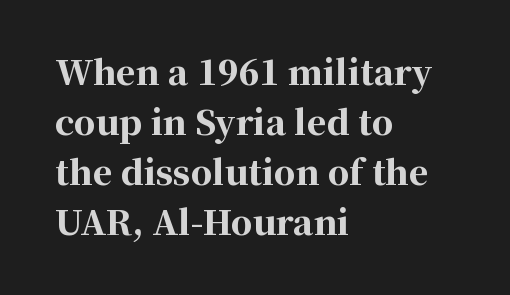
The space beneath each line is pristine and unruled. These lines keep a tight, regular rhythm from letter to letter. This sample uses a serif face. The letters stand upright; this is a roman face. A typesetter would call this proportional, since set widths differ per character. A full-strength bold gives these letters their thick strokes.
